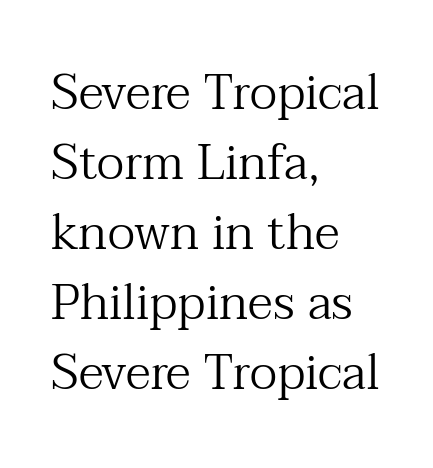
Little horizontal feet cap the strokes, marking this as serif type. Typeset ragged right — the left edge is the straight one. The space beneath each line is pristine and unruled. This sample uses plain, unmodified letter spacing. Does the leading feel generous? No, just average.
